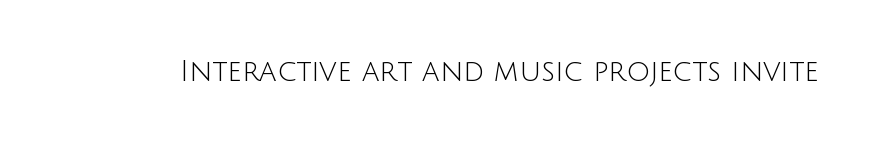
Q: Is the text bold? A: No.
Q: Is the text italic (slanted)? A: No, it is upright.
Q: Is the typeface a serif or a sans-serif typeface? A: Sans-serif.
Q: Is the text underlined? A: No.
Q: Is the spacing between letters normal or unusually wide? A: Normal.
Q: Width (condensed, normal, or wide)? A: Normal.
Q: Stroke contrast? A: Low.
Q: x-height? A: Large.
Q: Monospaced? A: No.
